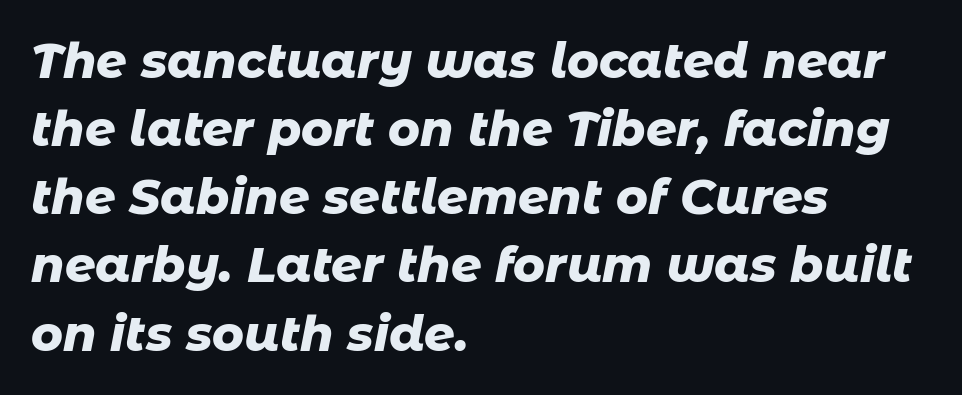
The whole block is typeset with a tilt. A normal amount of white space separates one row of letters from the next. What weight is shown? A full bold with thick strokes. The zone under the glyphs is completely vacant.
